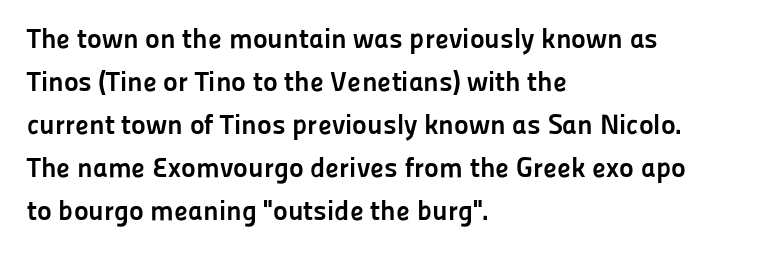
{"serif": "no", "italic": "no", "bold": "yes", "weight": "semibold", "width": "normal", "stroke_contrast": "low", "x_height": "medium", "monospaced": "no", "underline": "no", "align": "left", "line_spacing": "normal", "line_spacing_ratio": 1.54, "letter_spacing": "normal", "letter_spacing_em": 0.0, "glyph_px": 28}
